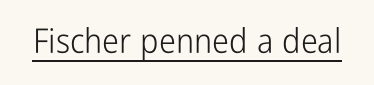
The image shows 34 px light, condensed sans-serif type, upright; set normal letter spacing, underlined; low stroke contrast and a medium x-height.
